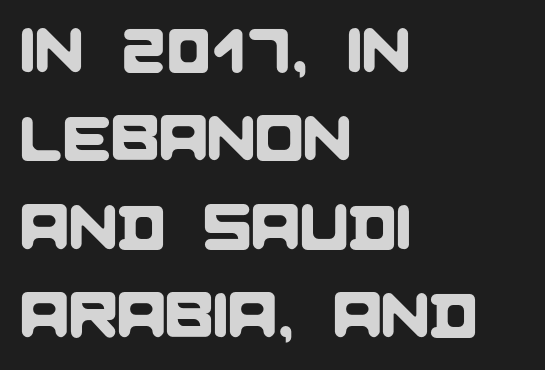
The image shows 64 px sans-serif type; set left-aligned, normal line spacing (1.38x), normal letter spacing, not underlined; low stroke contrast and a large x-height.
